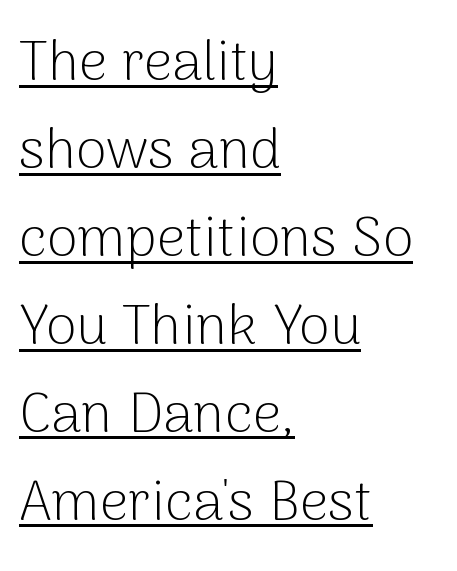
The image shows 56 px light sans-serif type, upright; set left-aligned, normal line spacing (1.57x), normal letter spacing, underlined; low stroke contrast and a medium x-height.
